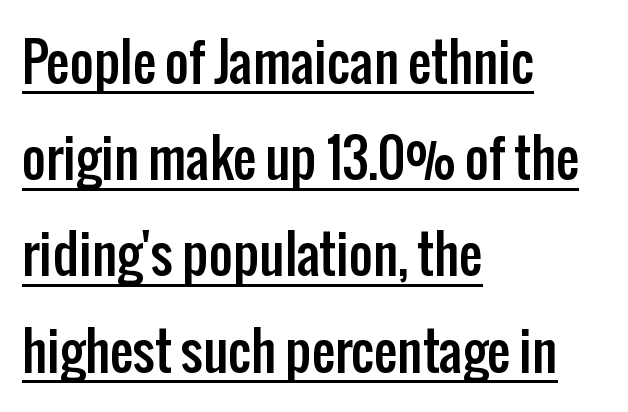
The image shows 52 px condensed sans-serif type, upright; set left-aligned, line spacing 1.85x, normal letter spacing, underlined; low stroke contrast and a medium x-height.
